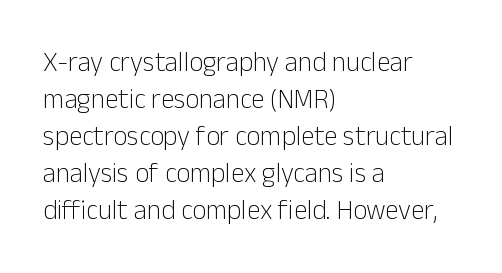
Q: Is the text bold? A: No.
Q: Is the text italic (slanted)? A: No, it is upright.
Q: Is the text underlined? A: No.
Q: How is the paragraph aligned? A: Left-aligned.
Q: Is the spacing between letters normal or unusually wide? A: Normal.
Q: Is the spacing between lines tight, normal or loose? A: Normal.
